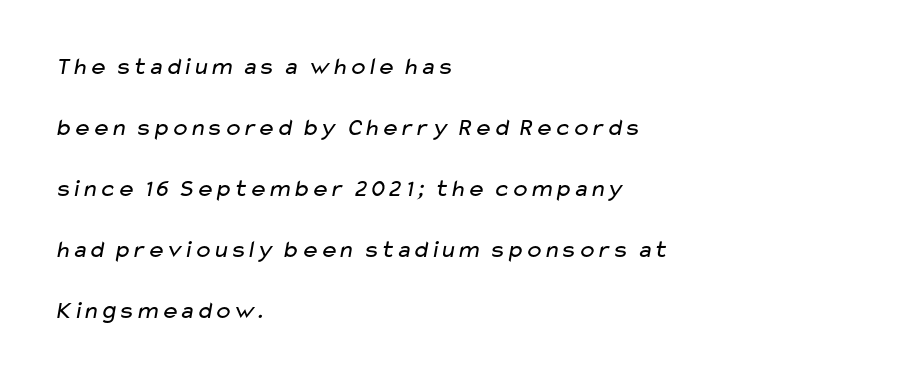
The font is comparable to plain body text, perhaps lighter. Between one letter and the next there's only the usual sliver of space. Each row of text sits above clean, open space. Compared with a centered layout, this one pins lines to the left instead. Whoever set this chose breathing room over compactness in the vertical rhythm.
